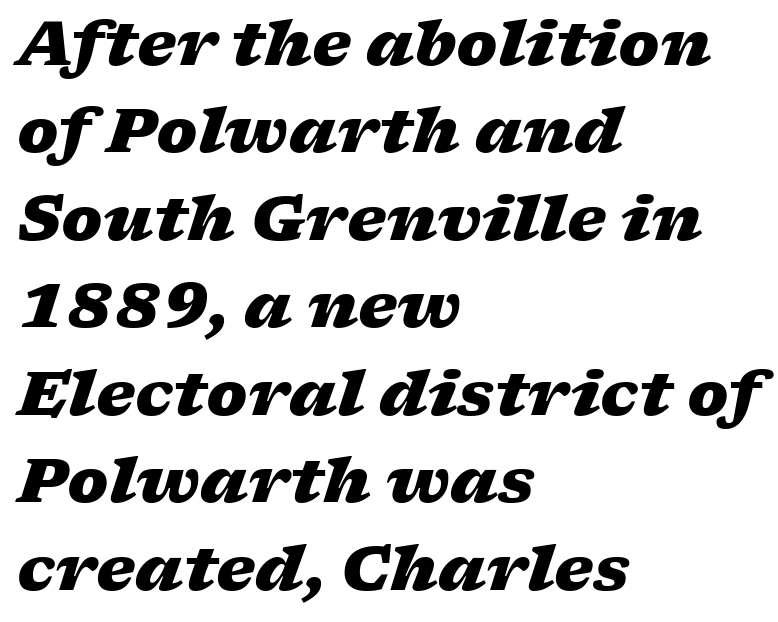
{"italic": "yes", "lean": "right", "slant_degrees": 17, "bold": "yes", "weight": "heavy", "width": "wide", "stroke_contrast": "low", "x_height": "medium", "monospaced": "no", "underline": "no", "align": "left", "line_spacing": "normal", "line_spacing_ratio": 1.41, "letter_spacing": "normal", "letter_spacing_em": 0.0, "glyph_px": 62}
